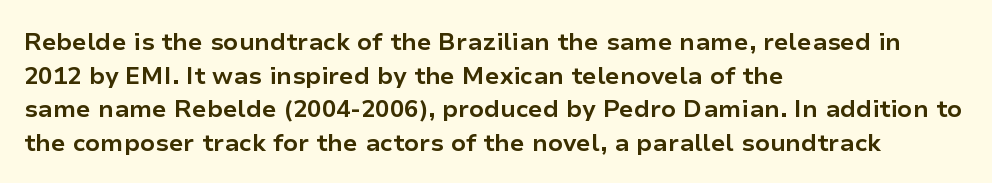
Any mark beneath the type? The region is blank. Regular leading. The face used here is rendered with its standard letterfit. These words are printed bold, with thick strokes throughout. Italic? Not at all — the glyphs are vertical. Left-aligned paragraph, ragged on the right.
